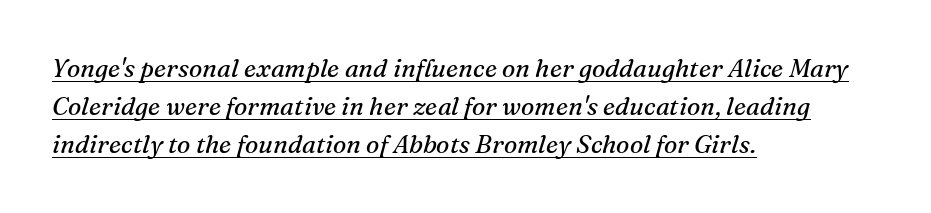
Does extra space separate the letters? No, they use regular spacing. Horizontally, the lines are justified to the leading edge only. This is oblique type, the kind used for emphasis or titles. Students, observe the line beneath the letters — that is underlining. Weight class: somewhere from thin through regular.
